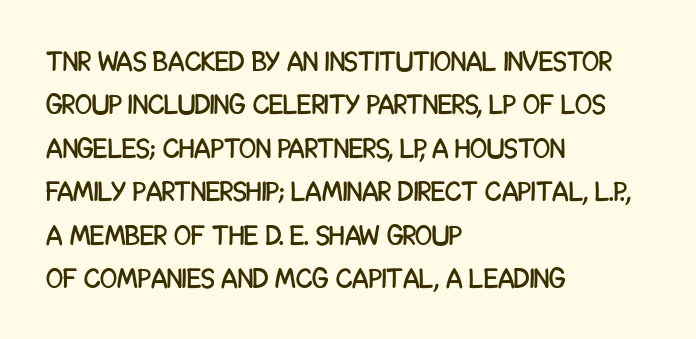
Q: Is the text italic (slanted)? A: No, it is upright.
Q: Is the typeface a serif or a sans-serif typeface? A: Sans-serif.
Q: Is the text underlined? A: No.
Q: How is the paragraph aligned? A: Left-aligned.
Q: Is the spacing between letters normal or unusually wide? A: Normal.
Q: Is the spacing between lines tight, normal or loose? A: Normal.
Q: Width (condensed, normal, or wide)? A: Condensed.
Q: Stroke contrast? A: Low.
Q: x-height? A: Large.
Q: Monospaced? A: No.
